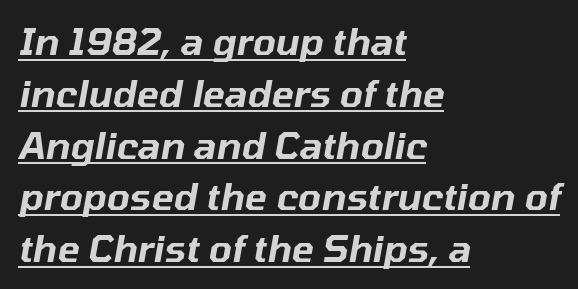
The typesetter chose a ragged-right arrangement here. Notice how the stems are inclined rather than vertical — that's the hallmark of italics. The line texture is even and compact thanks to regular tracking. Notice how descenders clear the ascenders below comfortably — that's standard leading. Looks like regular typesetting: each glyph gets only the width it needs. Descenders here cross a horizontal rule under the line.
